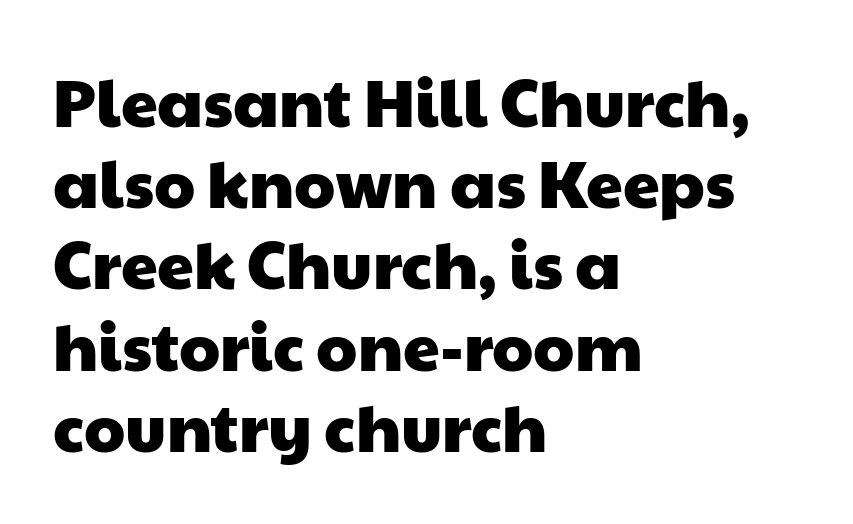
The image shows 66 px wide sans-serif type; set left-aligned, line spacing 1.23x, normal letter spacing, not underlined; low stroke contrast and a medium x-height.
